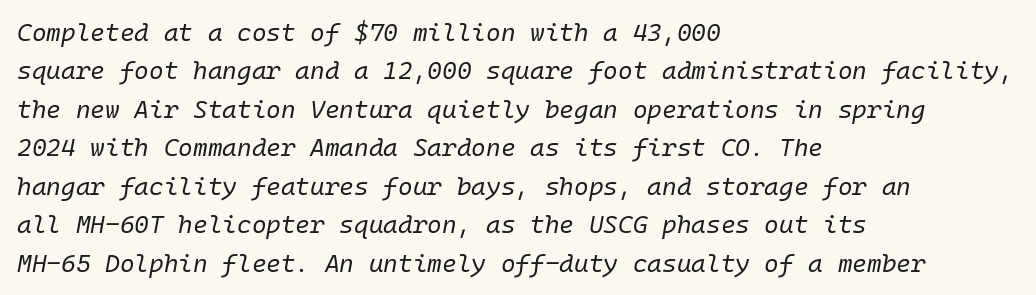
Q: Is the text bold? A: No.
Q: Is the text italic (slanted)? A: Yes, it leans right by about 10 degrees.
Q: Is the text underlined? A: No.
Q: How is the paragraph aligned? A: Left-aligned.
Q: Is the spacing between letters normal or unusually wide? A: Normal.
Q: Is the spacing between lines tight, normal or loose? A: Normal.
